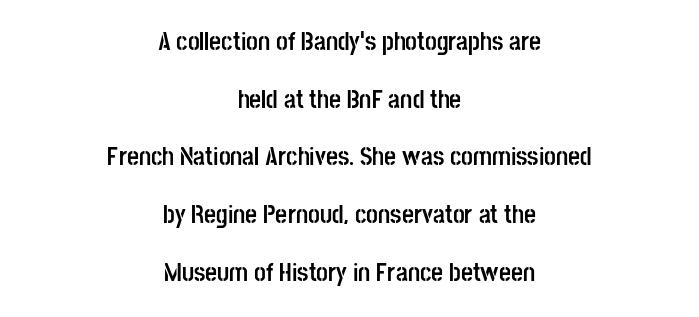
Q: Is the text bold? A: Yes.
Q: Is the text italic (slanted)? A: No, it is upright.
Q: Is the text underlined? A: No.
Q: How is the paragraph aligned? A: Centered.
Q: Is the spacing between letters normal or unusually wide? A: Normal.
Q: Is the spacing between lines tight, normal or loose? A: Loose.
